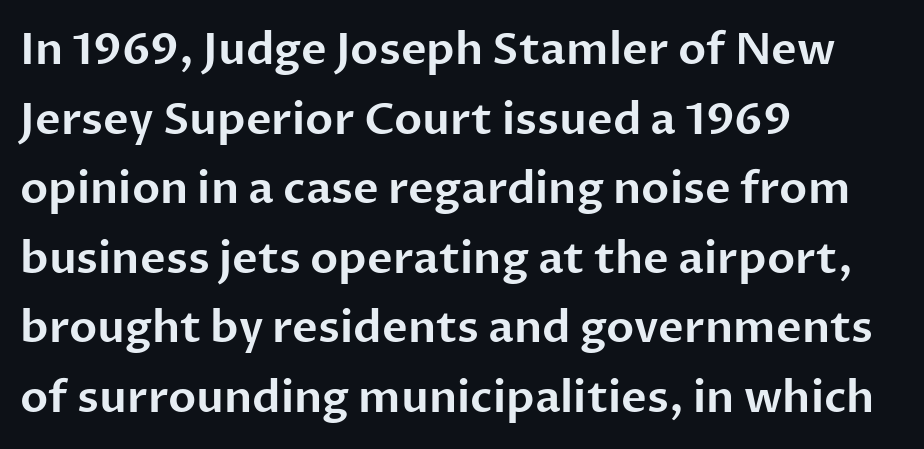
The image shows 44 px sans-serif type, upright; set left-aligned, normal line spacing (1.58x), normal letter spacing, not underlined; low stroke contrast and a medium x-height.
